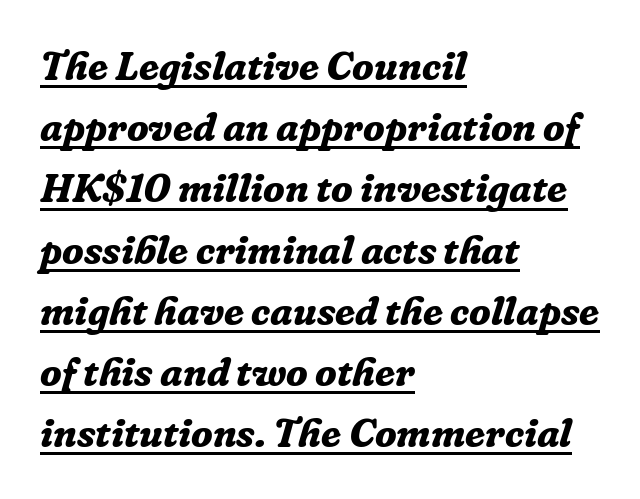
{"serif": "yes", "italic": "yes", "lean": "right", "slant_degrees": 16, "bold": "yes", "weight": "bold", "width": "normal", "stroke_contrast": "low", "x_height": "medium", "monospaced": "no", "underline": "yes", "align": "left", "line_spacing": "normal", "line_spacing_ratio": 1.53, "letter_spacing": "normal", "letter_spacing_em": 0.0, "glyph_px": 40}
